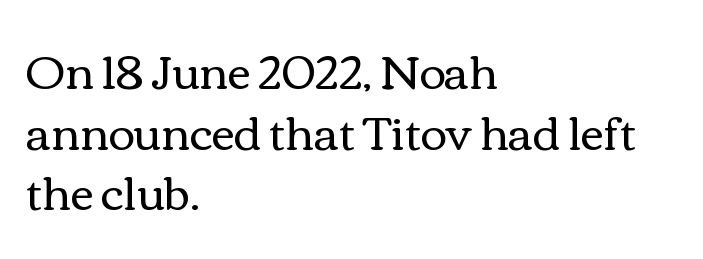
Spacing verdict: proportional, widths tailored to each character. If you drew a ruler down the left edge, every line would touch it. Descenders hang freely into open space. Glyph-to-glyph distance matches everyday printed text. Stem width sits at or under what a default text font uses. The vertical gap from one line to the next is medium.
